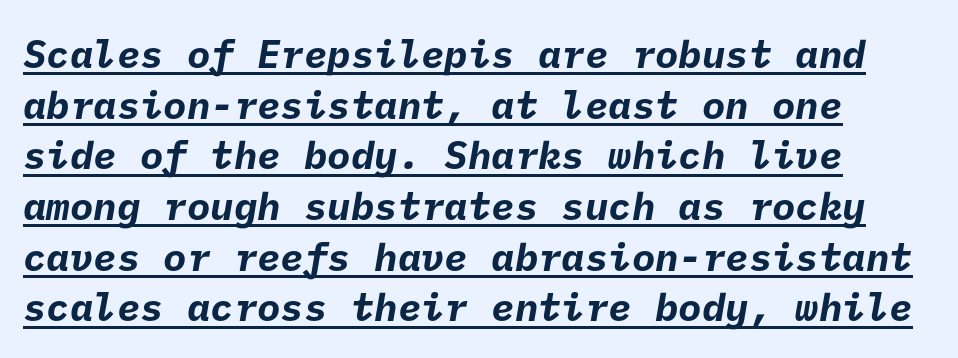
The image shows 39 px bold sans-serif type; set left-aligned, normal line spacing (1.3x), normal letter spacing, underlined; low stroke contrast and a medium x-height.
